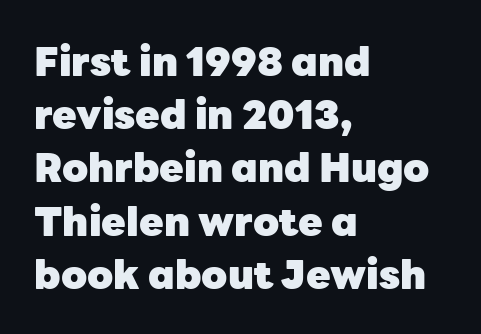
The image shows 40 px heavy sans-serif type, upright; set left-aligned, normal line spacing (1.33x), normal letter spacing, not underlined; low stroke contrast and a medium x-height.
